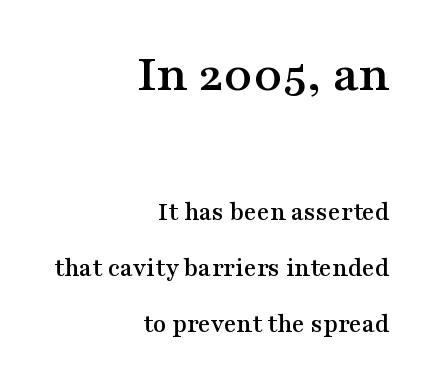
The image shows 54 px wide serif type, upright; set right-aligned, loose line spacing (2.06x), normal letter spacing, not underlined; the first (top) block is 2.0x larger; medium stroke contrast and a medium x-height.
